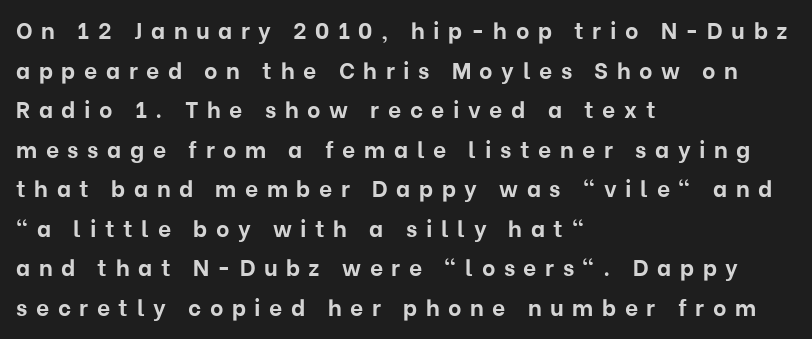
Q: Is the text bold? A: Yes.
Q: Is the text italic (slanted)? A: No, it is upright.
Q: Is the text underlined? A: No.
Q: How is the paragraph aligned? A: Left-aligned.
Q: Is the spacing between letters normal or unusually wide? A: Unusually wide.
